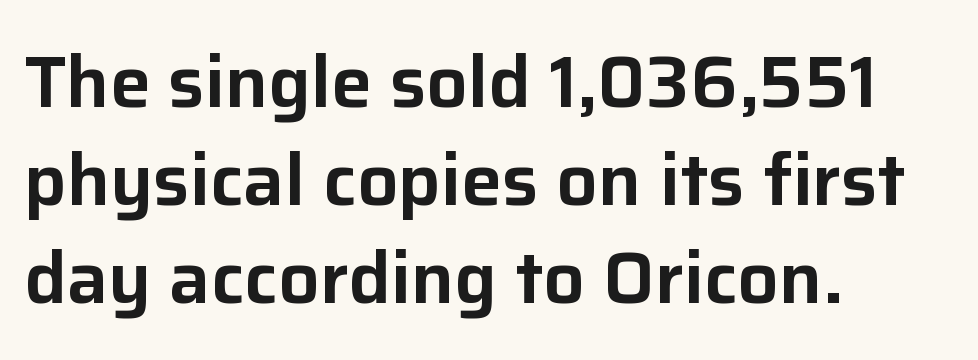
The rendering anchors every line to the left-hand side. Tracking value appears to be zero — textbook default spacing. The strip under each line holds only bare page. Baseline-to-baseline distance is the conventional proportion of letter height.
